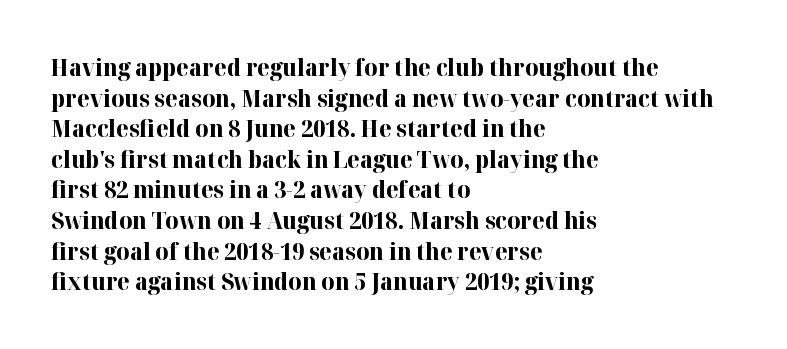
Nobody touched the tracking dial on this one. Heft: maximum for text — a bold. The rendering anchors every line to the left-hand side. The line-height multiplier appears to be the usual default.
